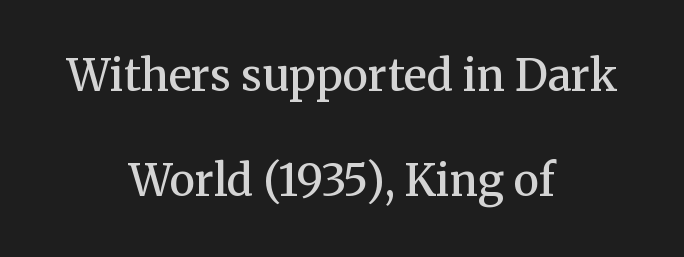
The image shows 44 px semibold serif type, upright; set centered, loose line spacing (2.39x), normal letter spacing, not underlined; medium stroke contrast and a medium x-height.
